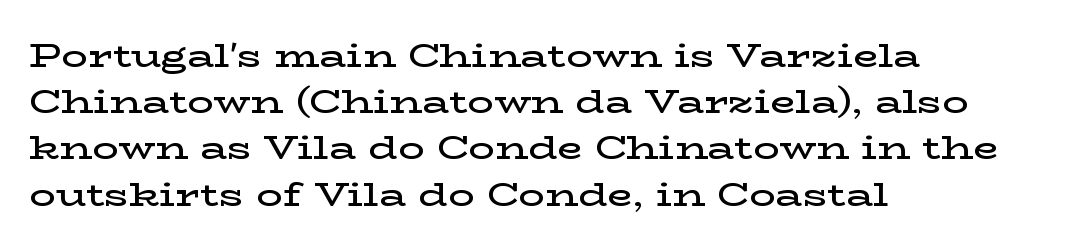
{"serif": "yes", "italic": "no", "bold": "semi", "weight": "semibold", "width": "wide", "stroke_contrast": "low", "x_height": "medium", "monospaced": "no", "underline": "no", "align": "left", "line_spacing": "normal", "line_spacing_ratio": 1.4, "letter_spacing": "normal", "letter_spacing_em": 0.0, "glyph_px": 33}
